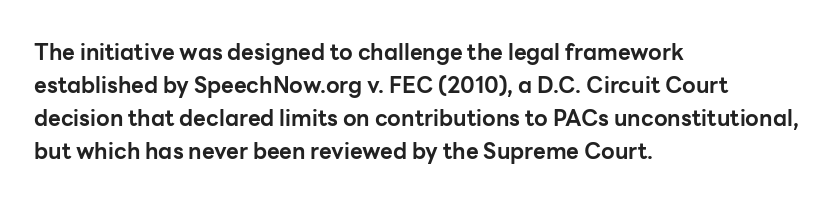
You'd pick this weight for a headline — it's a proper bold. The lettering holds an erect, upright posture throughout. Glance below the letters and you will spot only blank space. Layout note: lines flush left. Characters follow at the spacing the type designer built in. These lines sit exactly where default settings would place them.
